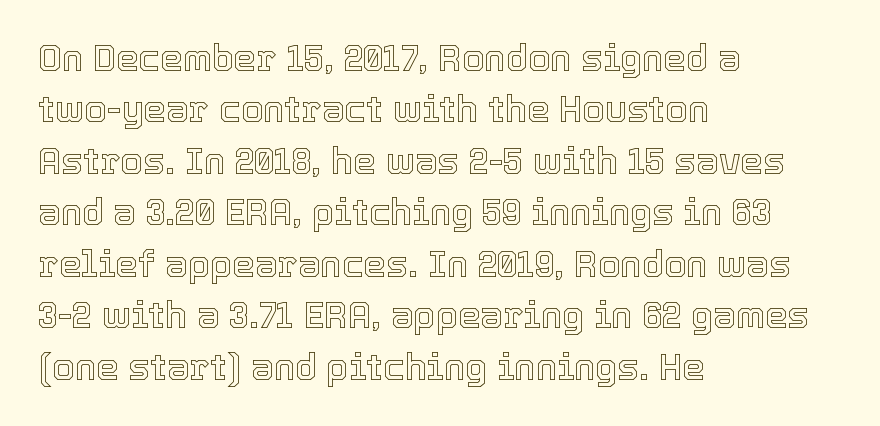
Q: Is the text italic (slanted)? A: No, it is upright.
Q: Is the text underlined? A: No.
Q: How is the paragraph aligned? A: Left-aligned.
Q: Is the spacing between letters normal or unusually wide? A: Normal.
Q: Is the spacing between lines tight, normal or loose? A: Normal.
Q: Width (condensed, normal, or wide)? A: Normal.
Q: x-height? A: Medium.
Q: Monospaced? A: No.
